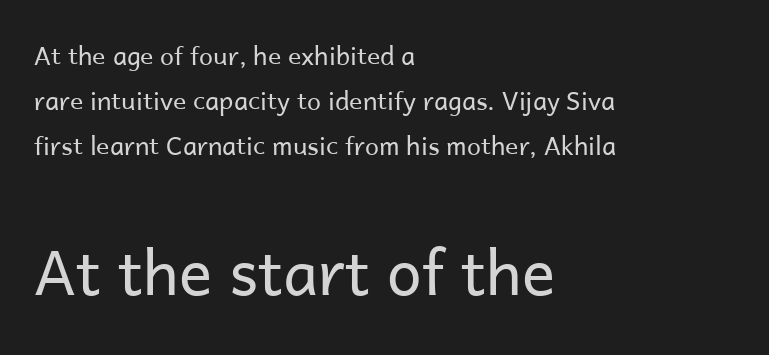
{"serif": "no", "italic": "no", "bold": "no", "weight": "regular", "width": "normal", "stroke_contrast": "low", "x_height": "medium", "monospaced": "no", "underline": "no", "align": "left", "line_spacing_ratio": 1.81, "letter_spacing": "normal", "letter_spacing_em": 0.0, "larger_block": "second", "size_ratio": 2.48, "glyph_px": 62}
